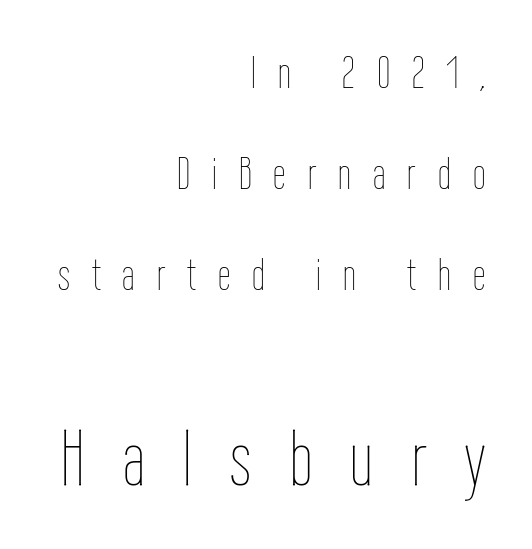
Caption: expanded tracking, letters set apart. Which margin do the lines hug? The right one — the left edge is uneven. Compared with a typical body face, this is equally light or lighter still. Type without underlining. A typesetter would call this proportional, since set widths differ per character. Italic: no, the glyphs are upright roman.
